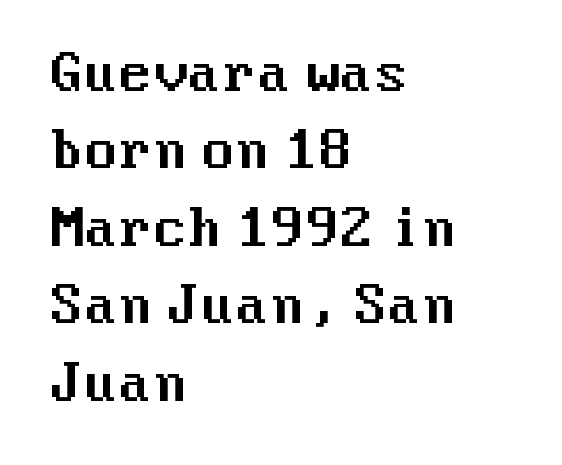
Quick note: not italic, upright. The block of text has a typical density, with ordinary space between rows. The rag falls on the right side of this text block. In terms of letterspacing, this is plain default setting.
